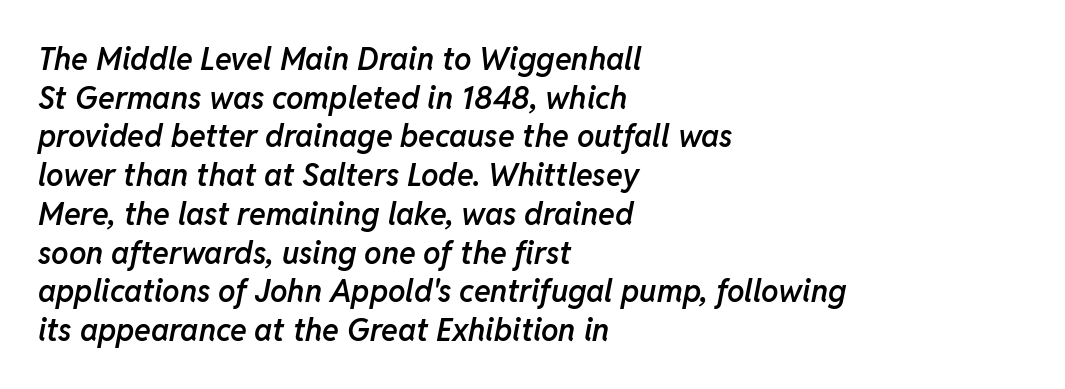
Nothing unusual about the tracking: characters are spaced as the font intends. Spacing verdict: proportional, widths tailored to each character. Italic: yes, the glyphs are oblique. The specimen omits any rule beneath the text block's lines. Semibold letterforms, between regular and bold. In terms of leading, this rendering sits right in the middle.
